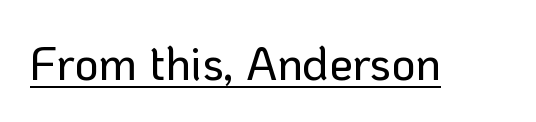
Notice how the stems are strictly vertical — no italics here. Examine the stroke ends and you'll find no serifs. You can see a thin bar hugging the bottom of the glyphs. The tracking reads as untouched default to a designer's eye. Note the varied advance widths — an 'i' is clearly narrower than an 'm'.
